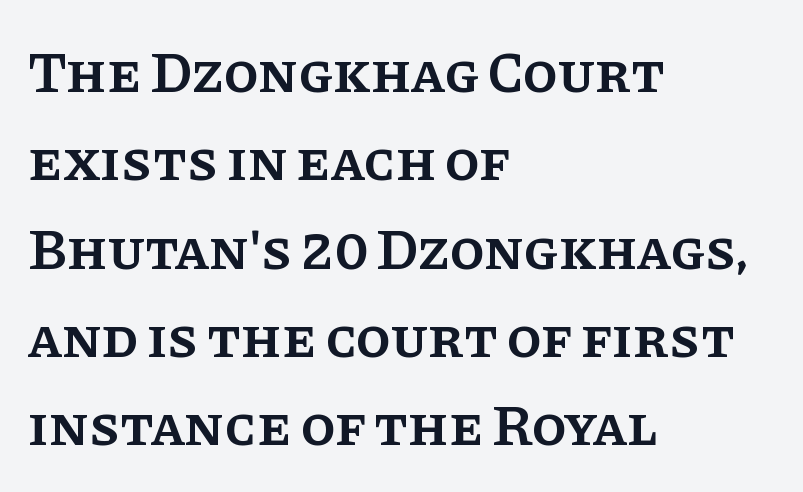
Q: Is the text bold? A: Semi-bold.
Q: Is the text italic (slanted)? A: No, it is upright.
Q: Is the typeface a serif or a sans-serif typeface? A: Serif.
Q: Is the text underlined? A: No.
Q: How is the paragraph aligned? A: Left-aligned.
Q: Is the spacing between letters normal or unusually wide? A: Normal.
Q: Is the spacing between lines tight, normal or loose? A: Normal.
Q: Width (condensed, normal, or wide)? A: Normal.
Q: Stroke contrast? A: Low.
Q: x-height? A: Large.
Q: Monospaced? A: No.
